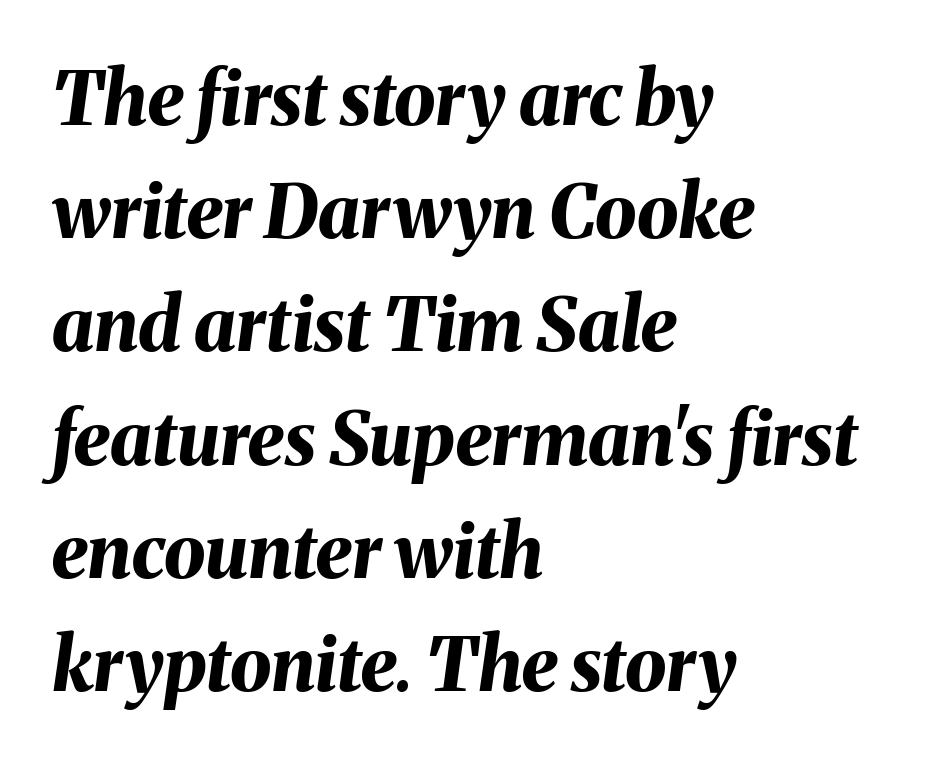
Q: Is the text bold? A: Yes.
Q: Is the text italic (slanted)? A: Yes, it leans right by about 8 degrees.
Q: Is the text underlined? A: No.
Q: How is the paragraph aligned? A: Left-aligned.
Q: Is the spacing between letters normal or unusually wide? A: Normal.
Q: Is the spacing between lines tight, normal or loose? A: Normal.
Q: Width (condensed, normal, or wide)? A: Normal.
Q: Stroke contrast? A: Medium.
Q: x-height? A: Medium.
Q: Monospaced? A: No.
